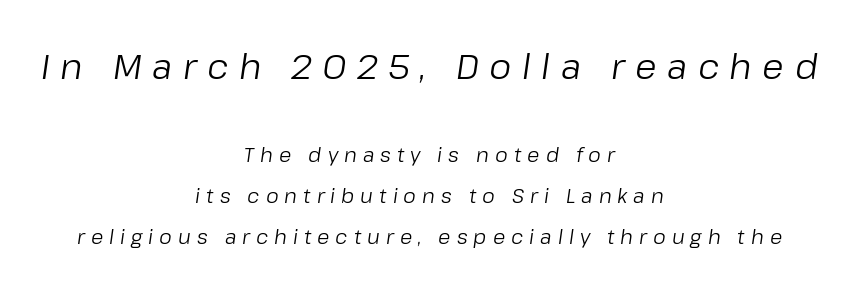
The image shows 35 px regular-weight type, italic (leaning right); set centered, loose line spacing (2.04x), unusually wide letter spacing (+0.3 em), not underlined; the first (top) block is 1.75x larger; low stroke contrast and a medium x-height.
